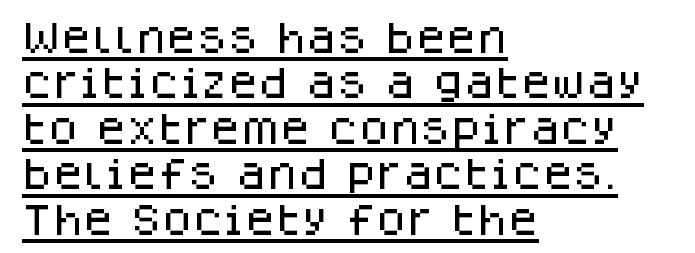
A baseline rule has been typeset under these characters. The rendering uses a moderate line-height, typical for paragraphs. What stands out about the letter spacing? Nothing — it is the standard amount. Do the letters lean? They stand straight. This sample has the flowing, uneven cadence of proportional lettering. This rendering uses left alignment, leaving the right contour irregular.
